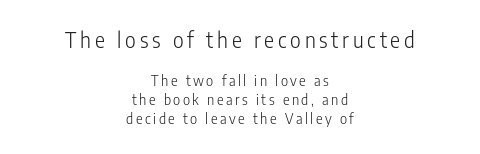
Q: Is the text bold? A: No.
Q: Is the text italic (slanted)? A: No, it is upright.
Q: Is the text underlined? A: No.
Q: How is the paragraph aligned? A: Centered.
Q: Is the spacing between lines tight, normal or loose? A: Normal.
Q: Which block of text is set in a larger size, the first (top) or the second (bottom)? A: The first (top) one.
